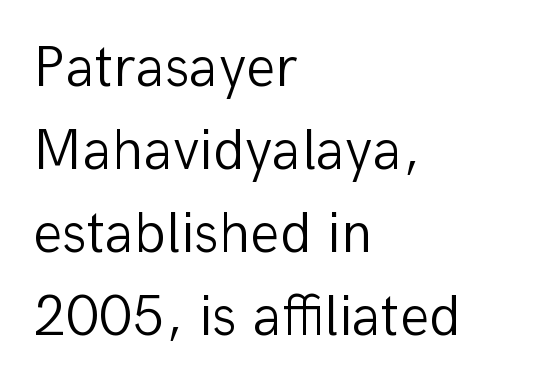
Q: Is the text bold? A: No.
Q: Is the text italic (slanted)? A: No, it is upright.
Q: Is the typeface a serif or a sans-serif typeface? A: Sans-serif.
Q: Is the text underlined? A: No.
Q: How is the paragraph aligned? A: Left-aligned.
Q: Is the spacing between letters normal or unusually wide? A: Normal.
Q: Is the spacing between lines tight, normal or loose? A: Normal.
Q: Width (condensed, normal, or wide)? A: Normal.
Q: Stroke contrast? A: Low.
Q: x-height? A: Medium.
Q: Monospaced? A: No.
